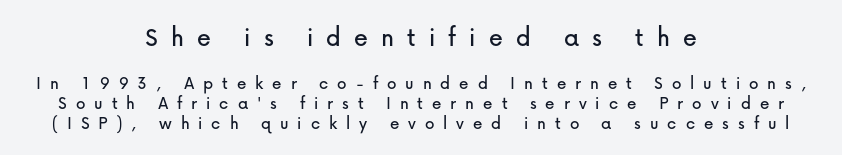
{"serif": "no", "italic": "no", "width": "normal", "stroke_contrast": "low", "x_height": "medium", "monospaced": "no", "underline": "no", "align": "center", "line_spacing": "tight", "line_spacing_ratio": 1.06, "letter_spacing": "wide", "letter_spacing_em": 0.47, "larger_block": "first", "size_ratio": 1.47, "glyph_px": 28}
